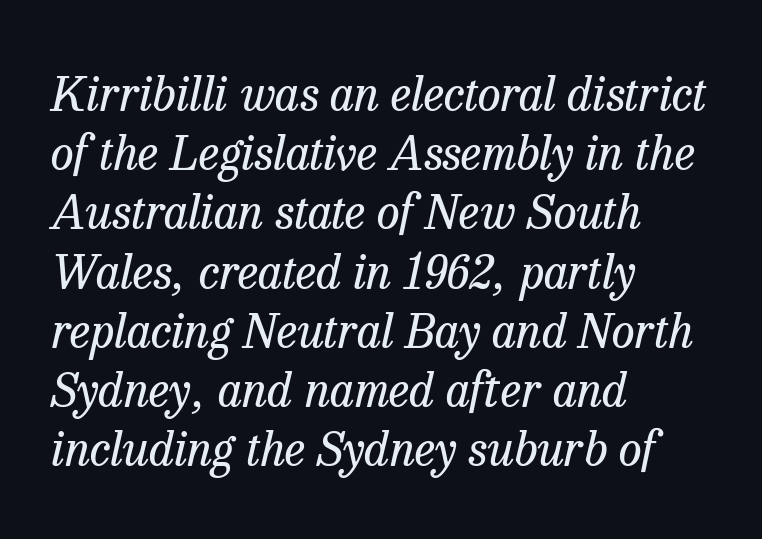
The image shows 47 px regular-weight serif type, italic (leaning right); set left-aligned, normal line spacing (1.26x), normal letter spacing, not underlined; low stroke contrast and a medium x-height.
